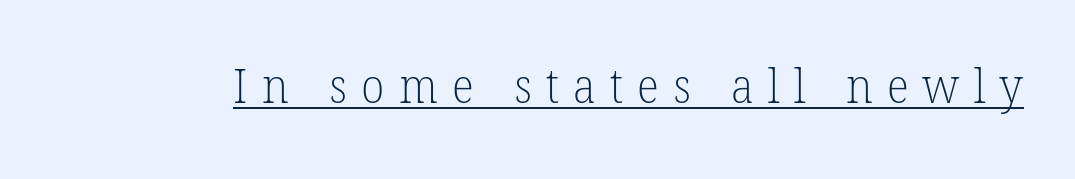
The image shows 47 px light serif type; set unusually wide letter spacing (+0.3 em), underlined; low stroke contrast and a medium x-height.
